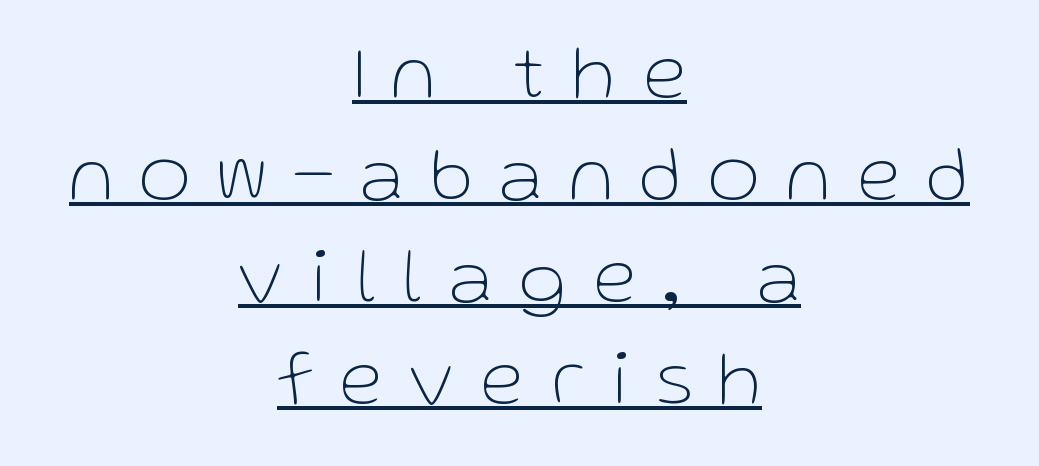
The image shows 79 px thin sans-serif type, upright; set centered, normal line spacing (1.29x), unusually wide letter spacing (+0.35 em), underlined; low stroke contrast and a medium x-height.
